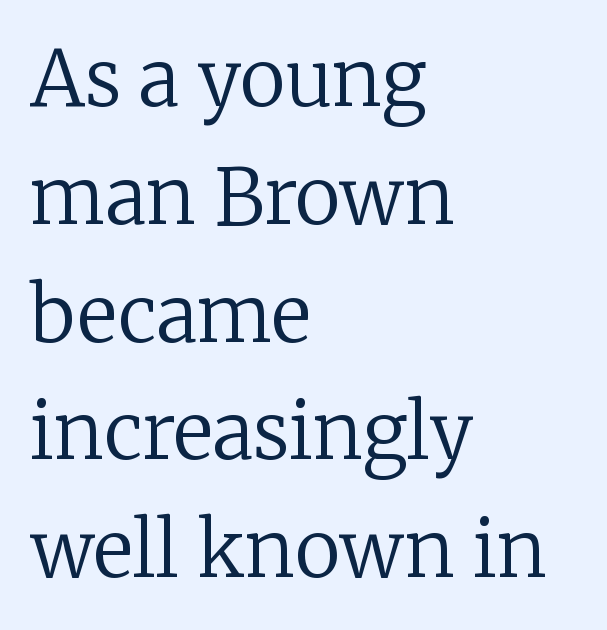
{"serif": "yes", "italic": "no", "bold": "no", "weight": "regular", "width": "normal", "stroke_contrast": "low", "x_height": "medium", "monospaced": "no", "underline": "no", "align": "left", "line_spacing": "normal", "line_spacing_ratio": 1.53, "letter_spacing": "normal", "letter_spacing_em": 0.0, "glyph_px": 77}
